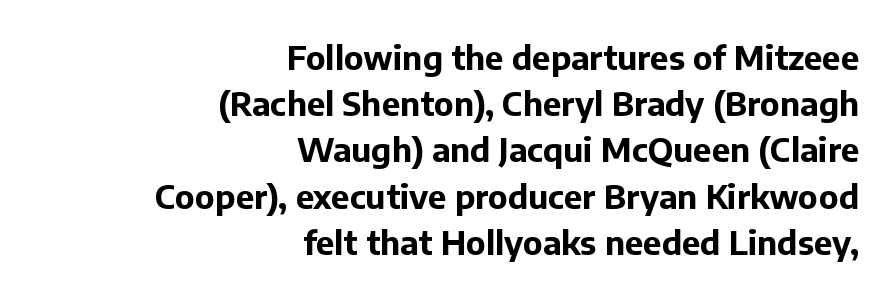
{"serif": "no", "italic": "no", "bold": "yes", "weight": "bold", "width": "normal", "stroke_contrast": "low", "x_height": "medium", "monospaced": "no", "underline": "no", "align": "right", "line_spacing": "normal", "line_spacing_ratio": 1.4, "letter_spacing": "normal", "letter_spacing_em": 0.0, "glyph_px": 33}
